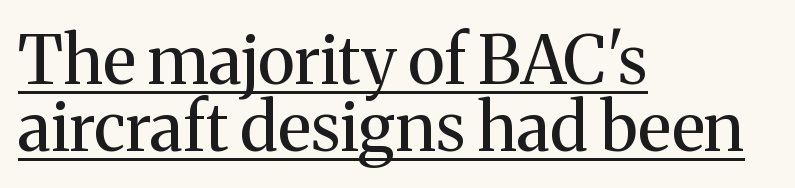
The type family on display is of the serif kind. Unlike italic type, these characters show no tilt at all. Looks like regular typesetting: each glyph gets only the width it needs. The strokes are not fattened; the text isn't bold.
